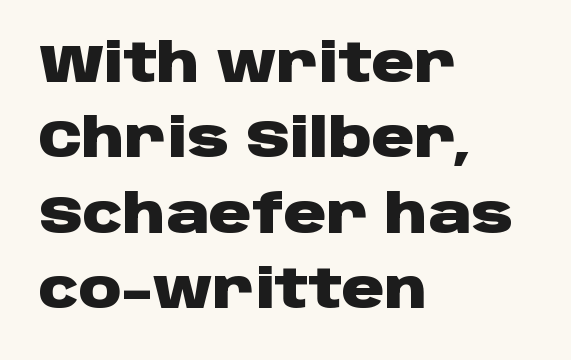
Q: Is the text bold? A: Yes.
Q: Is the text italic (slanted)? A: No, it is upright.
Q: Is the typeface a serif or a sans-serif typeface? A: Sans-serif.
Q: Is the text underlined? A: No.
Q: How is the paragraph aligned? A: Left-aligned.
Q: Is the spacing between letters normal or unusually wide? A: Normal.
Q: Is the spacing between lines tight, normal or loose? A: Normal.
Q: Width (condensed, normal, or wide)? A: Wide.
Q: Stroke contrast? A: Low.
Q: x-height? A: Large.
Q: Monospaced? A: No.
